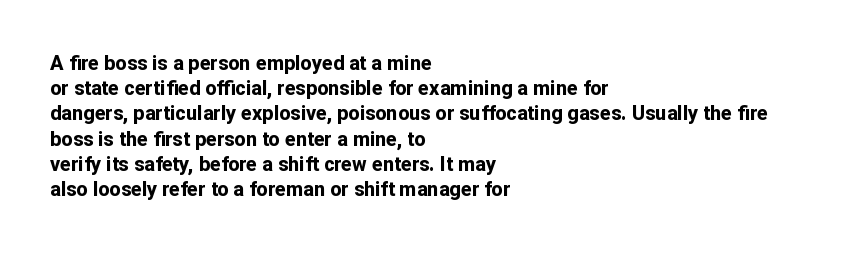
The image shows 20 px bold type, upright; set left-aligned, normal line spacing (1.26x), normal letter spacing, not underlined.
